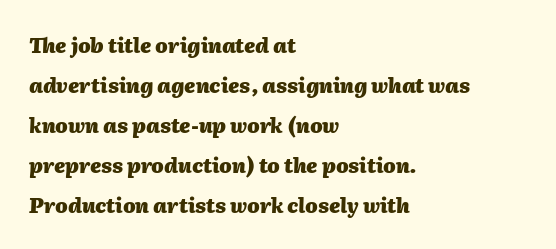
{"italic": "yes", "lean": "right", "slant_degrees": 2, "bold": "yes", "underline": "no", "align": "left", "line_spacing": "loose", "line_spacing_ratio": 2.0, "letter_spacing": "normal", "letter_spacing_em": 0.0, "glyph_px": 20}
